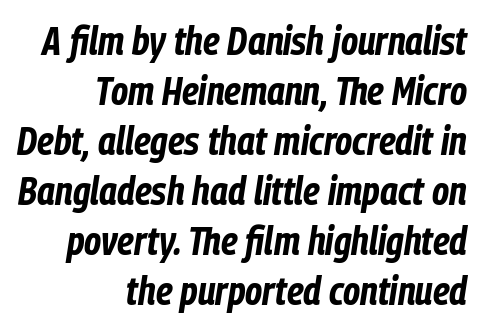
The image shows 39 px bold, condensed type, italic (leaning right); set right-aligned, normal line spacing (1.28x), normal letter spacing, not underlined; low stroke contrast and a medium x-height.
